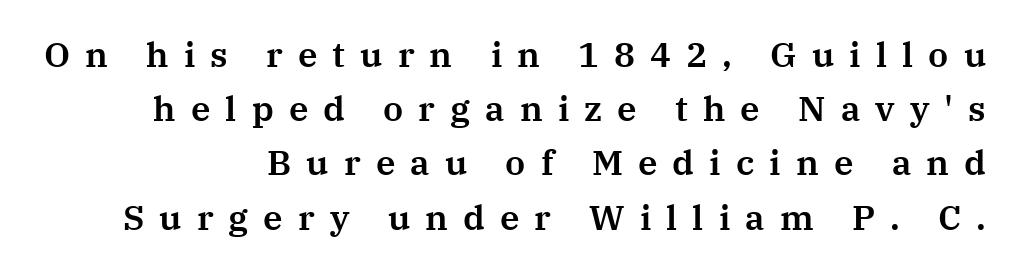
Q: Is the text italic (slanted)? A: No, it is upright.
Q: Is the typeface a serif or a sans-serif typeface? A: Serif.
Q: Is the text underlined? A: No.
Q: How is the paragraph aligned? A: Right-aligned.
Q: Is the spacing between letters normal or unusually wide? A: Unusually wide.
Q: Is the spacing between lines tight, normal or loose? A: Normal.
Q: Width (condensed, normal, or wide)? A: Normal.
Q: Stroke contrast? A: Medium.
Q: x-height? A: Medium.
Q: Monospaced? A: No.
